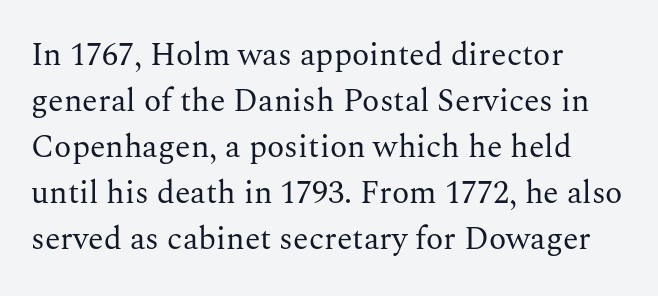
The image shows 32 px regular-weight serif type, upright; set left-aligned, normal line spacing (1.44x), normal letter spacing, not underlined; medium stroke contrast and a medium x-height.
